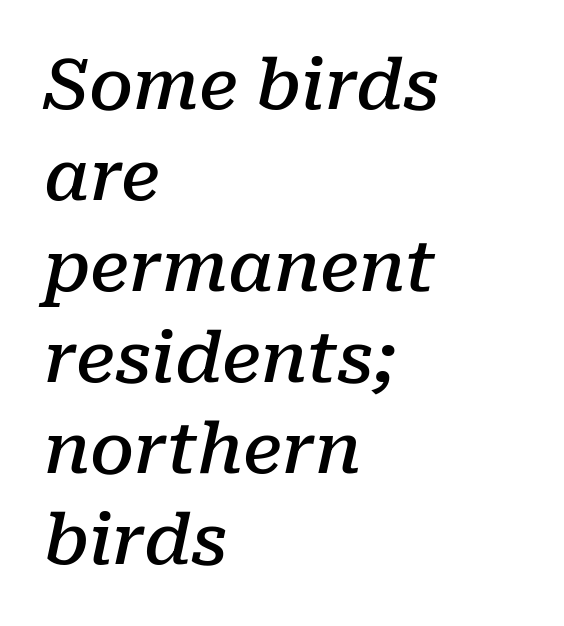
The image shows 70 px semibold serif type, italic (leaning right); set left-aligned, normal line spacing (1.3x), normal letter spacing, not underlined; low stroke contrast and a medium x-height.
